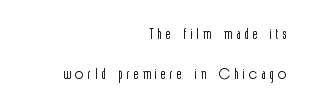
The image shows 22 px text type, upright; set right-aligned, line spacing 1.82x, unusually wide letter spacing (+0.21 em), not underlined.
